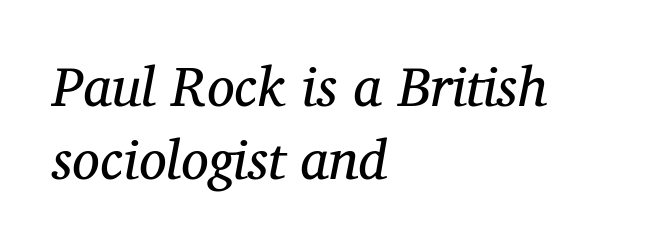
Q: Is the text bold? A: No.
Q: Is the text italic (slanted)? A: Yes, it leans right by about 12 degrees.
Q: Is the typeface a serif or a sans-serif typeface? A: Serif.
Q: Is the text underlined? A: No.
Q: How is the paragraph aligned? A: Left-aligned.
Q: Is the spacing between letters normal or unusually wide? A: Normal.
Q: Is the spacing between lines tight, normal or loose? A: Normal.
Q: Width (condensed, normal, or wide)? A: Normal.
Q: Stroke contrast? A: Medium.
Q: x-height? A: Medium.
Q: Monospaced? A: No.
